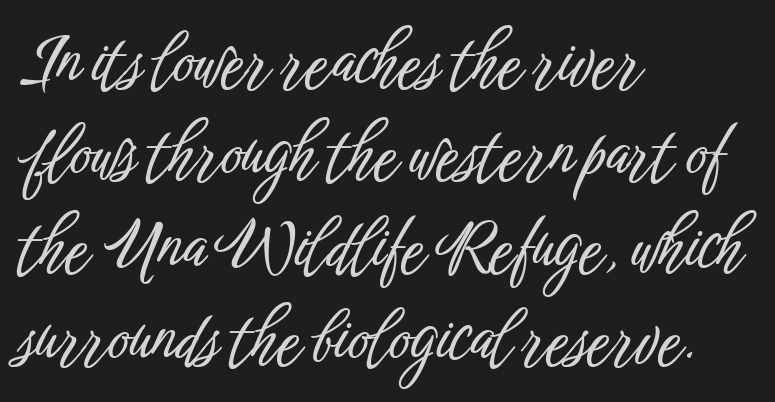
Each new line begins a customary step beneath the previous one. The passage is arranged the way most books set body copy — flush left. Glance below the letters and you will spot only blank space. The text was rendered using a sans face with plain stroke endings. Inter-character spacing is left at the font's built-in metrics.
